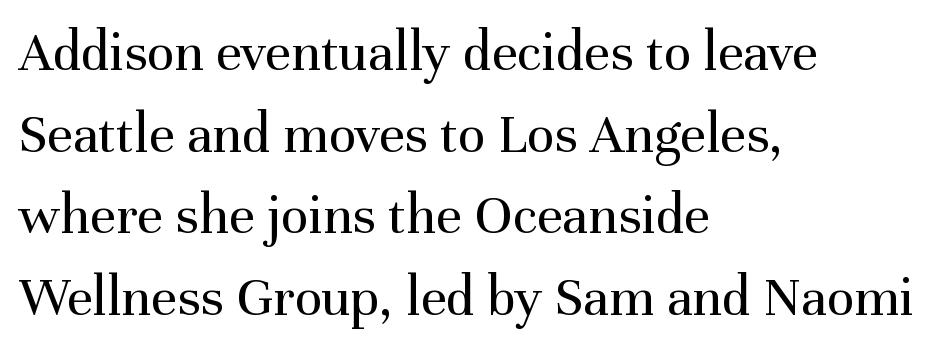
{"serif": "yes", "italic": "no", "bold": "no", "weight": "regular", "width": "normal", "stroke_contrast": "medium", "x_height": "medium", "monospaced": "no", "underline": "no", "align": "left", "line_spacing": "normal", "line_spacing_ratio": 1.43, "letter_spacing": "normal", "letter_spacing_em": 0.0, "glyph_px": 57}
